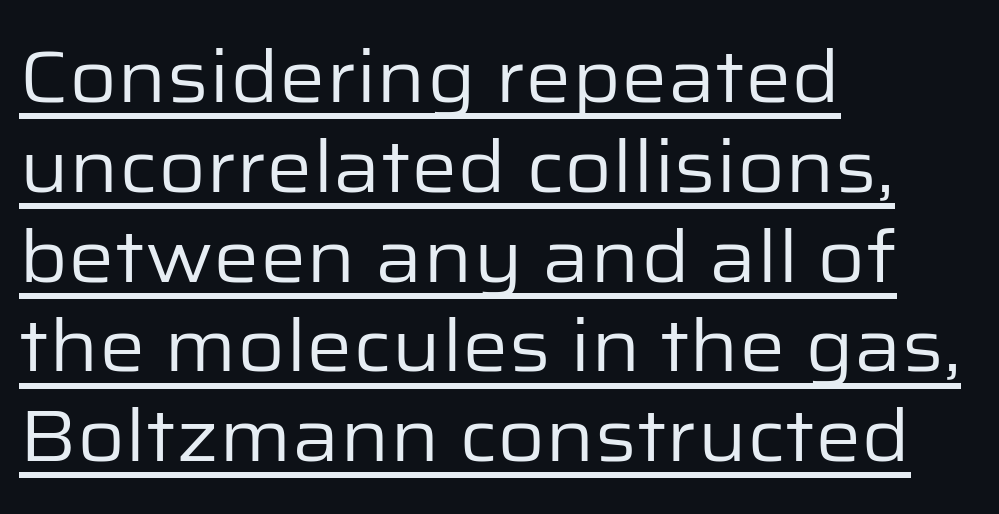
{"serif": "no", "italic": "no", "bold": "no", "weight": "regular", "width": "normal", "stroke_contrast": "low", "x_height": "medium", "monospaced": "no", "underline": "yes", "align": "left", "line_spacing_ratio": 1.23, "letter_spacing": "normal", "letter_spacing_em": 0.0, "glyph_px": 73}
